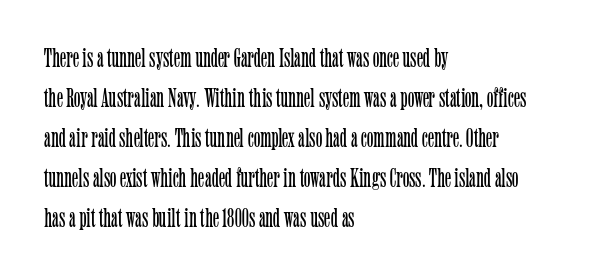
Italic: no, the glyphs are upright roman. Observe the ordinary spacing: letters are neighbours, not strangers. Line spacing here is normal. The zone under the glyphs is completely vacant. These lines stack with their left ends in a neat column.
